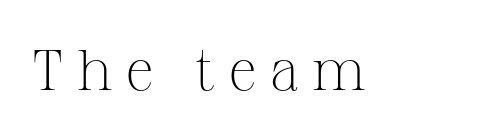
The image shows 57 px light serif type, upright; set unusually wide letter spacing (+0.22 em), not underlined; medium stroke contrast and a medium x-height.
